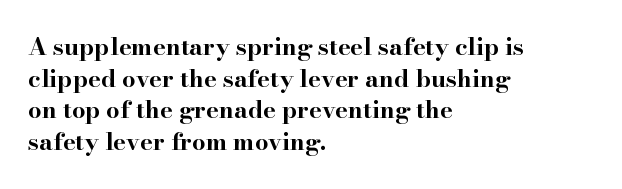
The image shows 24 px bold type, upright; set left-aligned, normal line spacing (1.32x), normal letter spacing, not underlined.
